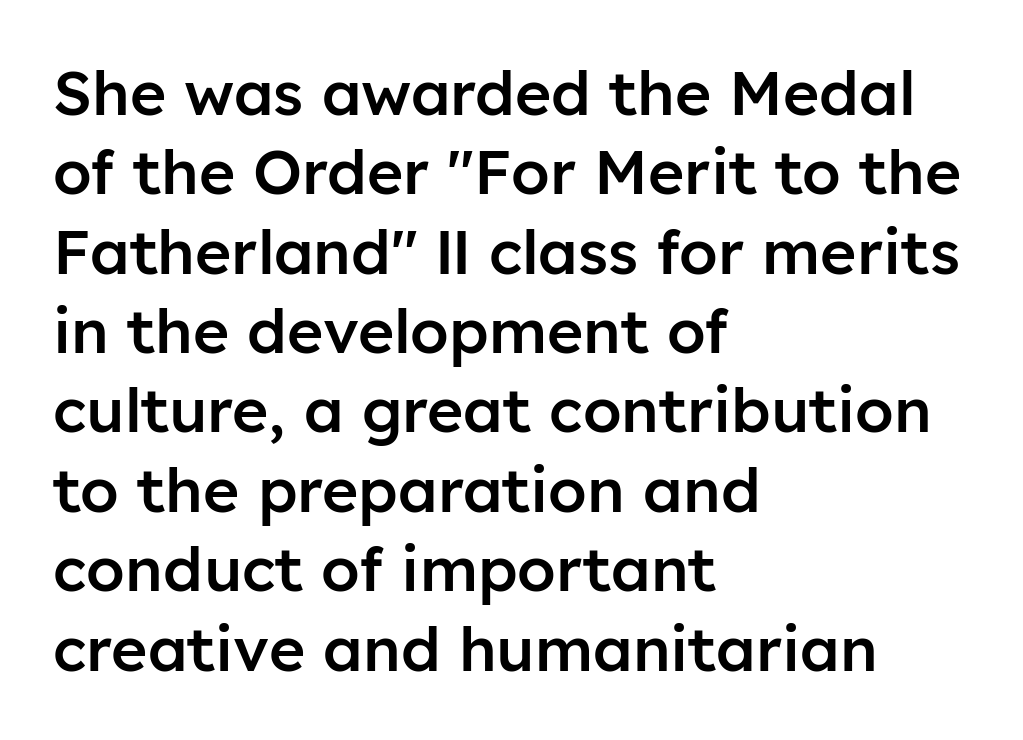
Q: Is the text bold? A: Semi-bold.
Q: Is the text italic (slanted)? A: No, it is upright.
Q: Is the typeface a serif or a sans-serif typeface? A: Sans-serif.
Q: Is the text underlined? A: No.
Q: How is the paragraph aligned? A: Left-aligned.
Q: Is the spacing between letters normal or unusually wide? A: Normal.
Q: Is the spacing between lines tight, normal or loose? A: Normal.
Q: Width (condensed, normal, or wide)? A: Normal.
Q: Stroke contrast? A: Low.
Q: x-height? A: Medium.
Q: Monospaced? A: No.
